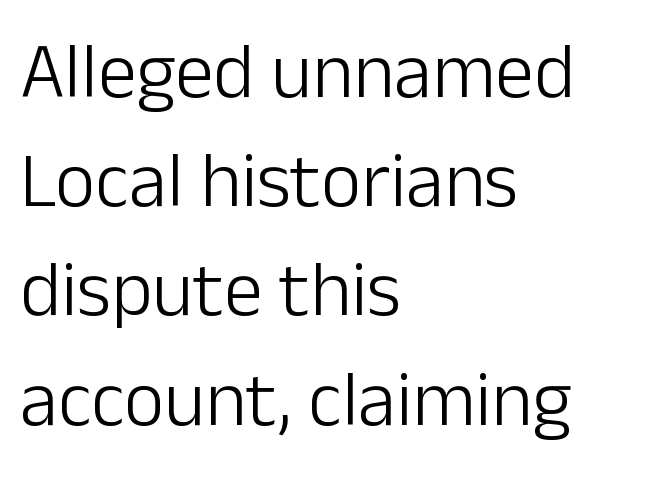
The image shows 78 px light sans-serif type, upright; set left-aligned, normal line spacing (1.4x), normal letter spacing, not underlined; low stroke contrast and a medium x-height.
